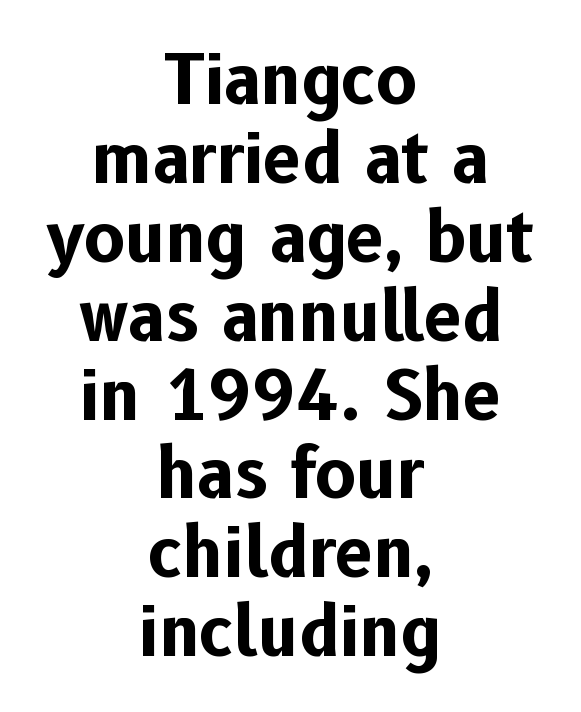
Q: Is the text bold? A: Yes.
Q: Is the text italic (slanted)? A: No, it is upright.
Q: Is the typeface a serif or a sans-serif typeface? A: Sans-serif.
Q: Is the text underlined? A: No.
Q: How is the paragraph aligned? A: Centered.
Q: Is the spacing between letters normal or unusually wide? A: Normal.
Q: Width (condensed, normal, or wide)? A: Normal.
Q: Stroke contrast? A: Low.
Q: x-height? A: Medium.
Q: Monospaced? A: No.
